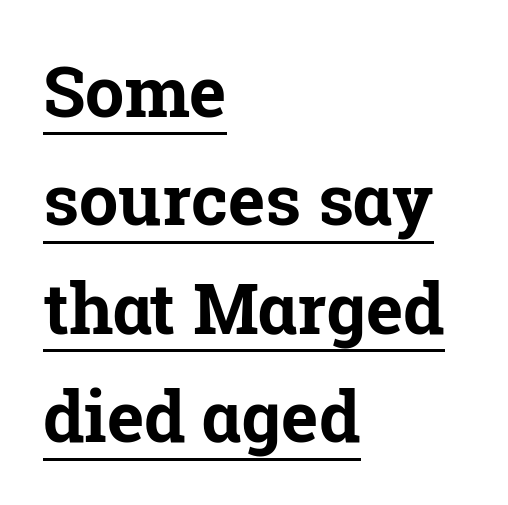
The rendering keeps characters at their native spacing. Horizontal bands of white between lines are of average thickness. Here the designer chose a conventional face with non-uniform glyph widths. Line starts are locked; line ends wander. Rendered with straight, roman letterforms. Each line of the rendering has a horizontal stroke beneath the glyphs.
